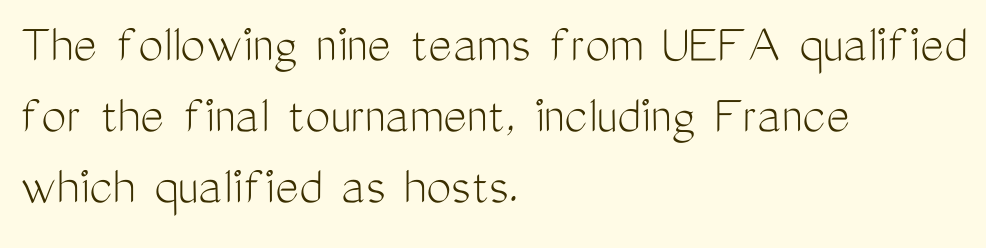
The strip under each line holds only bare page. It's the straight-up-and-down kind of type. These lines are rendered in a variable-pitch font. Is the type heavy? It reads as light-to-regular instead. The face used here is rendered with its standard letterfit. Successive baselines arrive at the customary interval.
